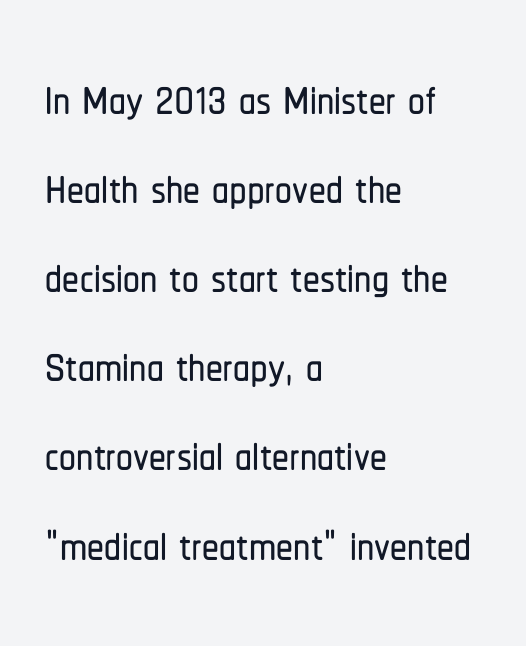
The face used here is proportionally spaced, like ordinary book or web type. The designer left line spacing at the default. The passage shown is typeset with a sans-serif family. No italicization has been applied; the sample stays upright.
